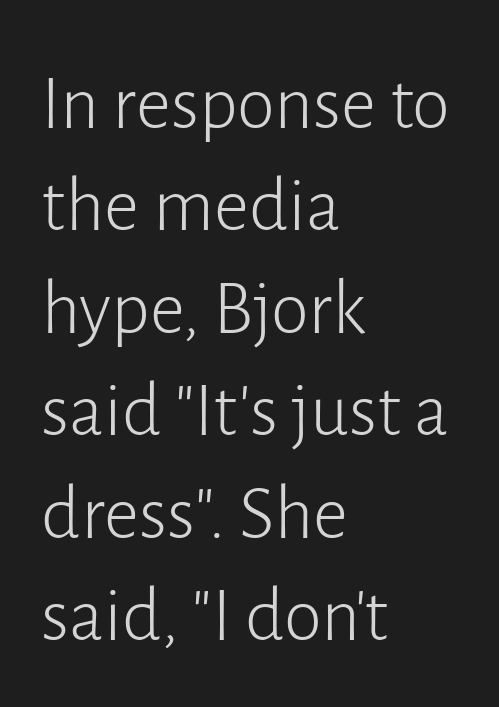
{"serif": "no", "italic": "no", "bold": "no", "weight": "light", "width": "normal", "stroke_contrast": "low", "x_height": "medium", "monospaced": "no", "underline": "no", "align": "left", "line_spacing": "normal", "line_spacing_ratio": 1.33, "letter_spacing": "normal", "letter_spacing_em": 0.0, "glyph_px": 77}
